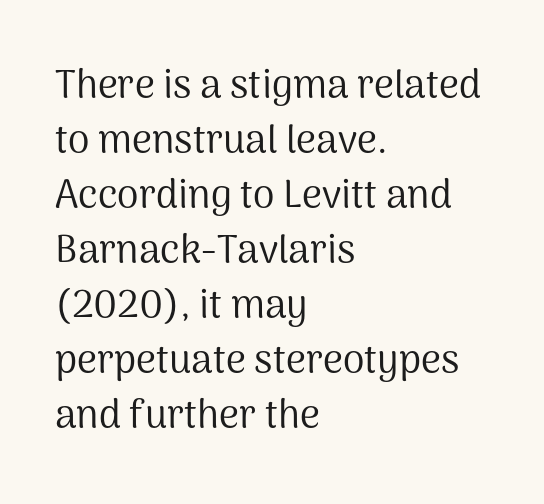
The image shows 39 px regular-weight sans-serif type, upright; set left-aligned, normal line spacing (1.41x), normal letter spacing, not underlined; medium stroke contrast and a medium x-height.
